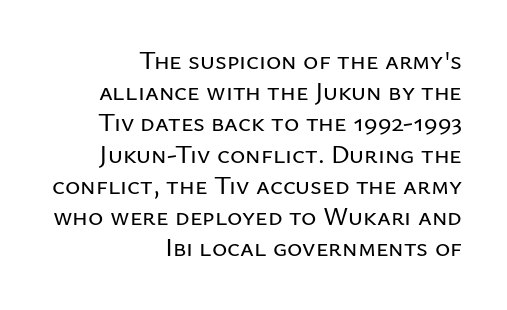
The image shows 26 px text type, upright; set right-aligned, line spacing 1.2x, normal letter spacing, not underlined.
